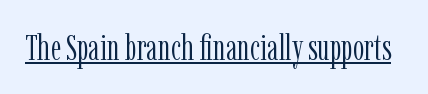
The image shows 36 px light, condensed serif type, upright; set normal letter spacing, underlined; low stroke contrast and a medium x-height.
